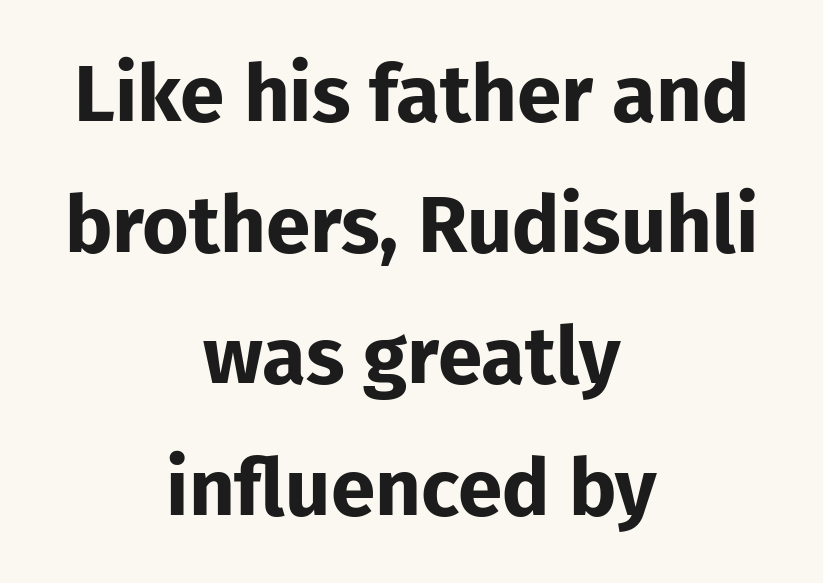
The image shows 80 px bold sans-serif type, upright; set centered, normal line spacing (1.64x), normal letter spacing, not underlined; low stroke contrast and a medium x-height.
